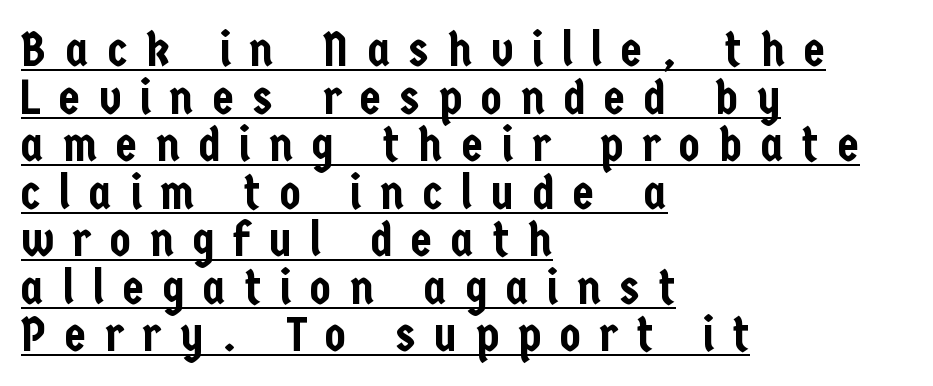
Horizontal bands of white between lines are thin slivers. The horizontal fit of the characters is loose and conspicuously gappy. The rendering uses the underline text-decoration. The letters stand upright; this is a roman face. You can tell from the bare stems that sans-serif type was used.
